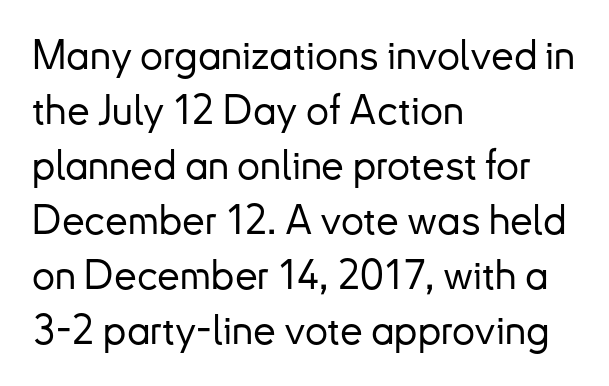
Q: Is the text italic (slanted)? A: No, it is upright.
Q: Is the typeface a serif or a sans-serif typeface? A: Sans-serif.
Q: Is the text underlined? A: No.
Q: How is the paragraph aligned? A: Left-aligned.
Q: Is the spacing between letters normal or unusually wide? A: Normal.
Q: Is the spacing between lines tight, normal or loose? A: Normal.
Q: Width (condensed, normal, or wide)? A: Normal.
Q: Stroke contrast? A: Low.
Q: x-height? A: Small.
Q: Monospaced? A: No.
